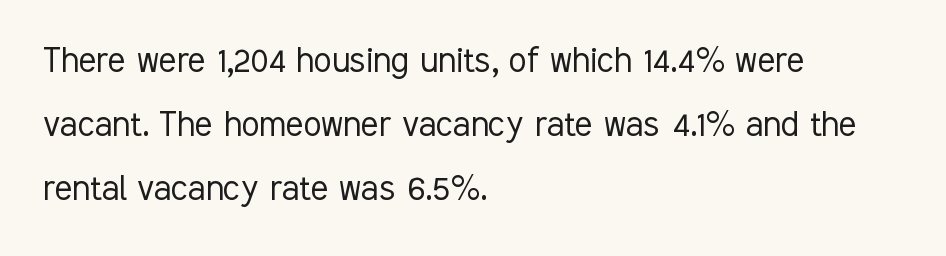
The image shows 41 px light, condensed sans-serif type, upright; set left-aligned, normal line spacing (1.56x), normal letter spacing, not underlined; low stroke contrast and a medium x-height.
